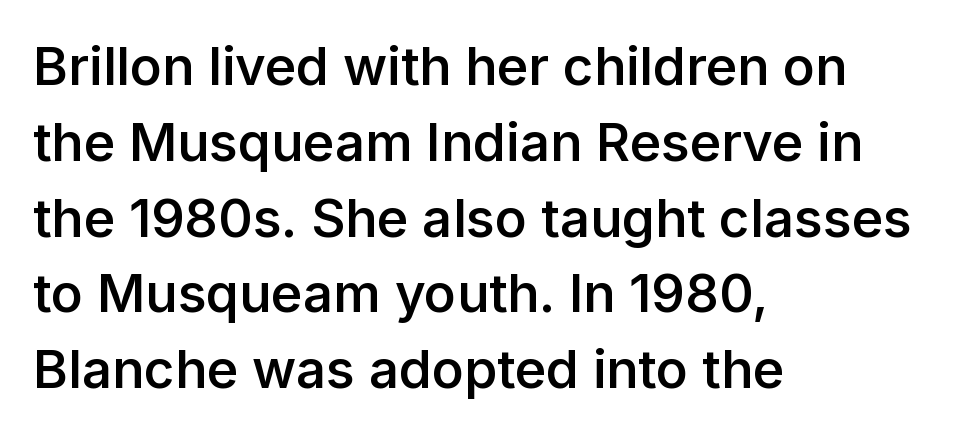
{"serif": "no", "italic": "no", "bold": "semi", "weight": "semibold", "width": "normal", "stroke_contrast": "low", "x_height": "medium", "monospaced": "no", "underline": "no", "align": "left", "line_spacing": "normal", "line_spacing_ratio": 1.43, "letter_spacing": "normal", "letter_spacing_em": 0.0, "glyph_px": 53}
